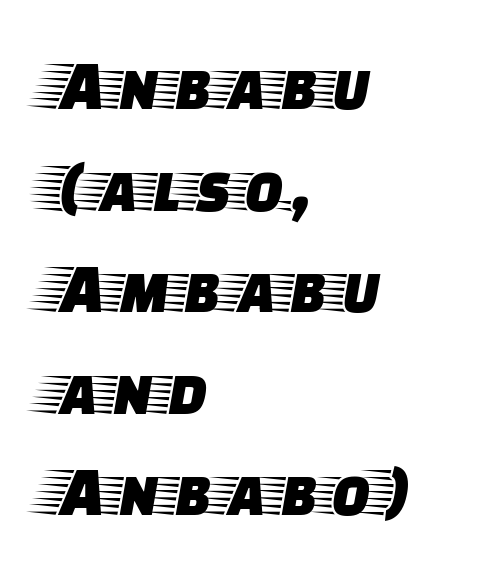
{"serif": "yes", "width": "wide", "stroke_contrast": "low", "x_height": "large", "monospaced": "no", "underline": "no", "align": "left", "line_spacing": "normal", "line_spacing_ratio": 1.41, "letter_spacing": "normal", "letter_spacing_em": 0.0, "glyph_px": 72}
